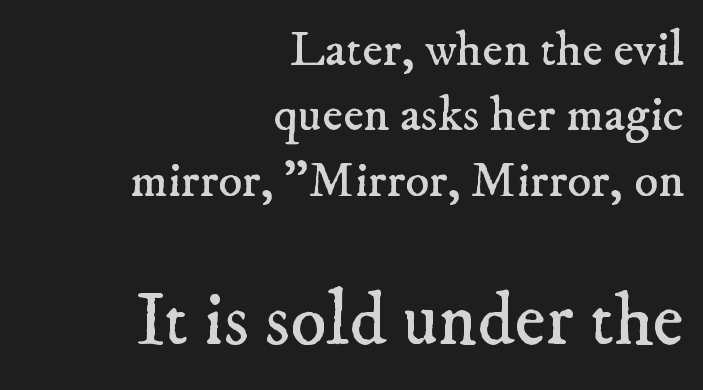
{"serif": "yes", "bold": "no", "weight": "regular", "width": "normal", "stroke_contrast": "low", "x_height": "small", "monospaced": "no", "underline": "no", "align": "right", "line_spacing": "normal", "line_spacing_ratio": 1.31, "letter_spacing": "normal", "letter_spacing_em": 0.0, "larger_block": "second", "size_ratio": 1.5, "glyph_px": 75}
